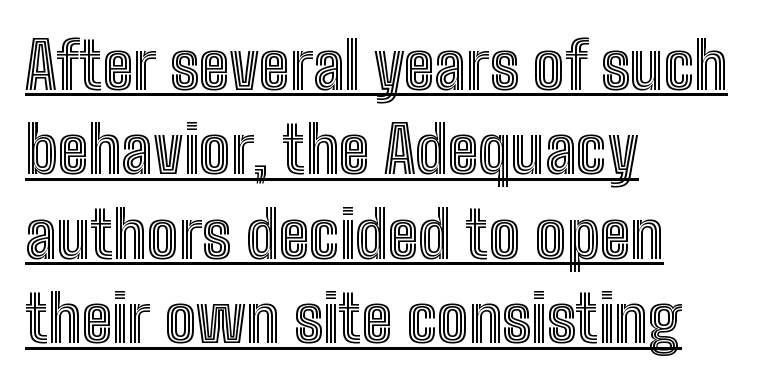
The image shows 66 px condensed type, upright; set left-aligned, normal line spacing (1.28x), normal letter spacing, underlined; a medium x-height.
